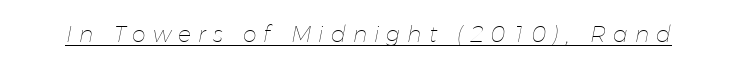
The image shows 22 px text type, italic (leaning right); set unusually wide letter spacing (+0.32 em), underlined.
